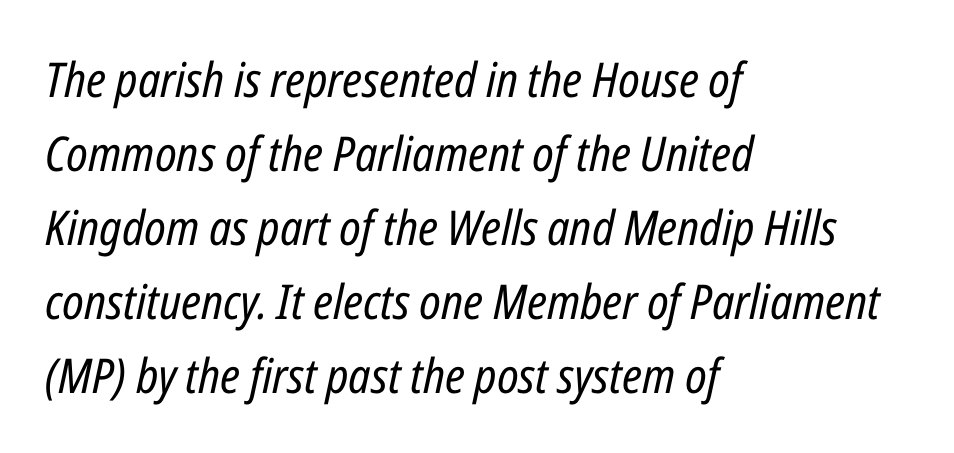
{"italic": "yes", "lean": "right", "slant_degrees": 12, "bold": "no", "weight": "regular", "width": "condensed", "stroke_contrast": "low", "x_height": "medium", "monospaced": "no", "underline": "no", "align": "left", "line_spacing": "normal", "line_spacing_ratio": 1.54, "letter_spacing": "normal", "letter_spacing_em": 0.0, "glyph_px": 48}
